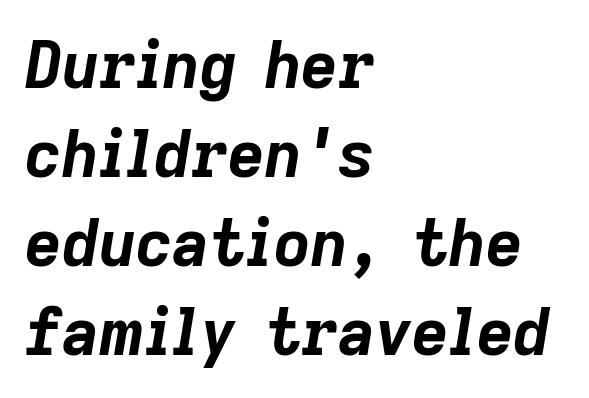
The letters sit at their default tracking, neither squeezed nor spread. Every letter is thick-stroked: bold, no question. Every character sits at an angle, as italics do. No word sits above an underline.
